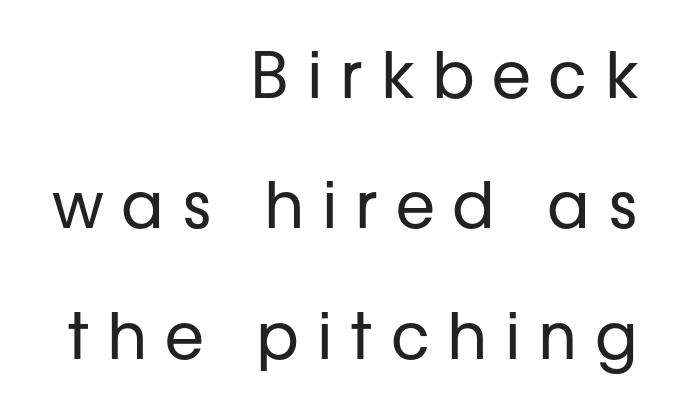
The passage shown is not bold in any degree. Which margin do the lines hug? The right one — the left edge is uneven. Serifs: no, the terminals of the letterforms are clean. The rendering uses a large line-height, opening up the rows.
